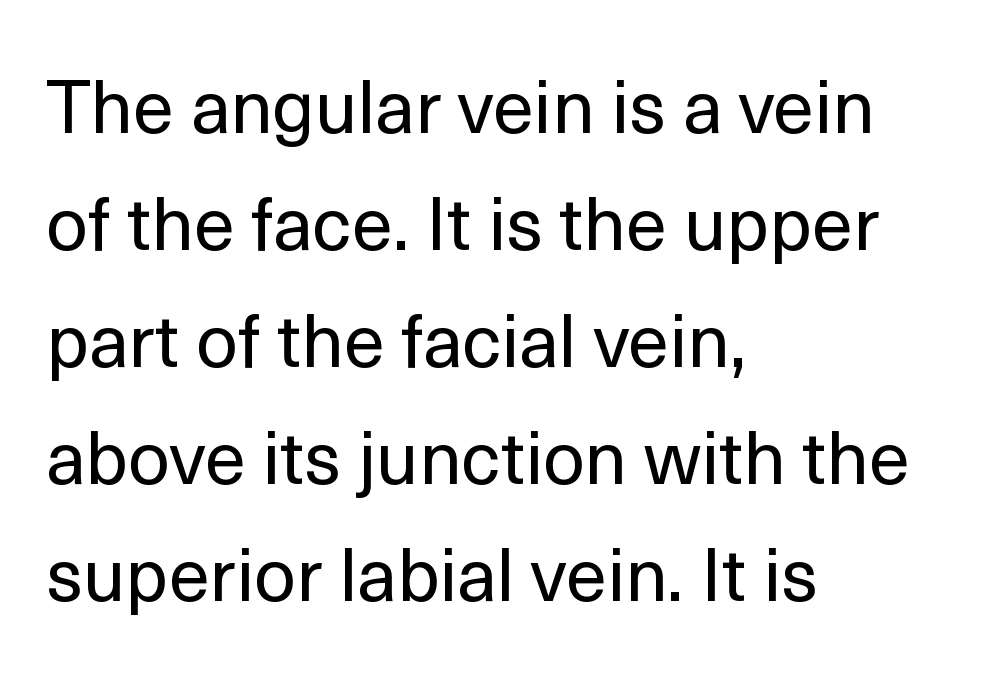
{"serif": "no", "italic": "no", "bold": "no", "weight": "regular", "width": "normal", "x_height": "medium", "monospaced": "no", "underline": "no", "align": "left", "line_spacing": "normal", "line_spacing_ratio": 1.58, "letter_spacing": "normal", "letter_spacing_em": 0.0, "glyph_px": 74}
